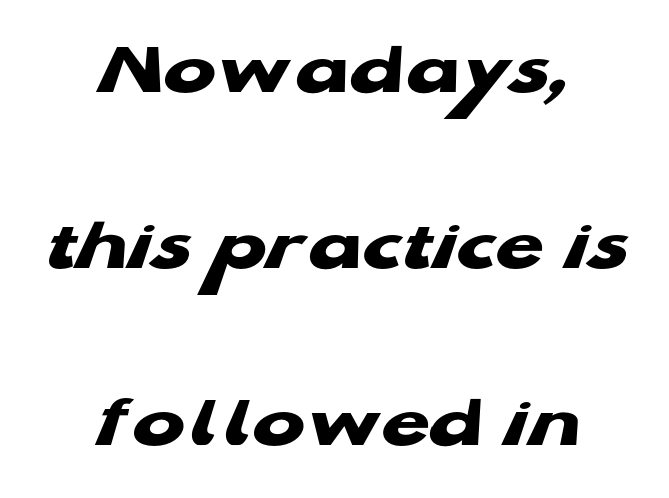
Note: no serifs on the glyphs. No word sits above an underline. Casual observation: everything's sitting right in the middle. Caption: standard tracking, unaltered. Line spacing here is loose.
